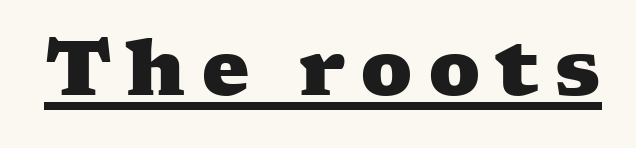
The image shows 77 px heavy, wide serif type; set underlined; medium stroke contrast and a medium x-height.
